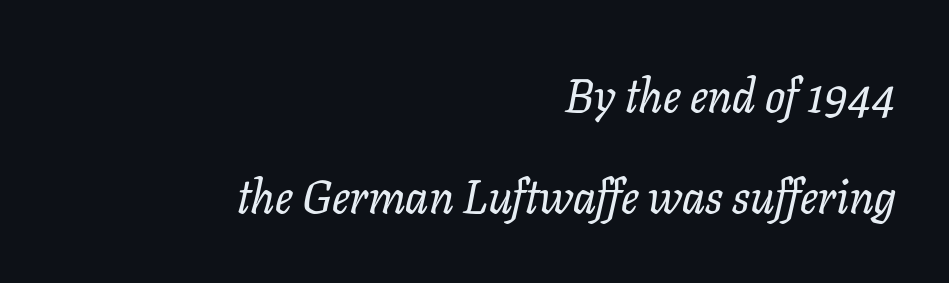
The image shows 47 px serif type, italic (leaning right); set right-aligned, loose line spacing (2.15x), normal letter spacing, not underlined; low stroke contrast and a medium x-height.
